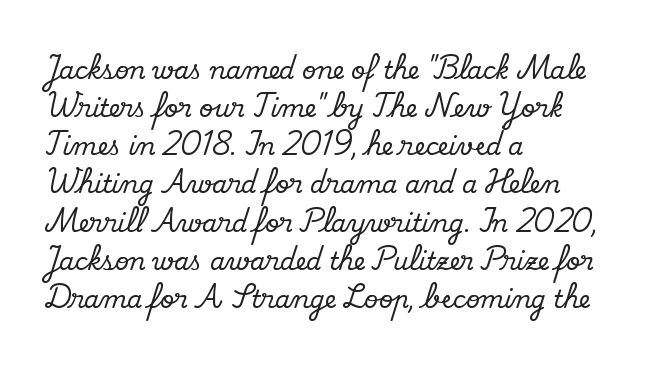
A normal amount of white space separates one row of letters from the next. In terms of letterspacing, this is plain default setting. Only glyphs here, with clear space below each row. Horizontally, the lines are justified to the leading edge only.
